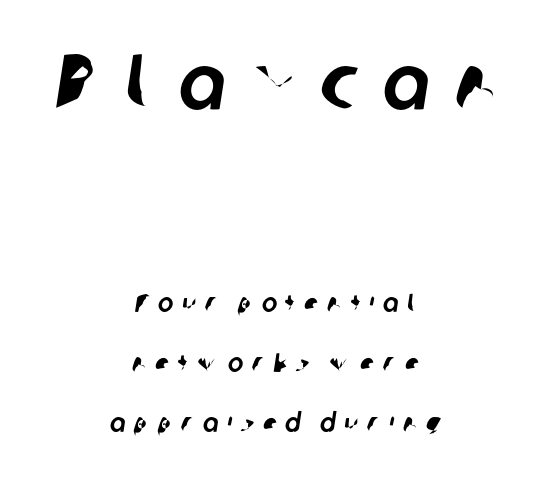
{"serif": "no", "width": "normal", "stroke_contrast": "low", "x_height": "medium", "monospaced": "no", "underline": "no", "align": "center", "line_spacing": "loose", "line_spacing_ratio": 2.31, "letter_spacing": "wide", "letter_spacing_em": 0.33, "larger_block": "first", "size_ratio": 3.0, "glyph_px": 78}
